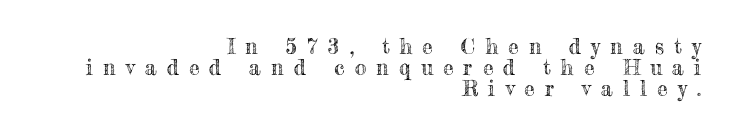
{"italic": "no", "underline": "no", "align": "right", "line_spacing": "tight", "line_spacing_ratio": 0.99, "letter_spacing": "wide", "letter_spacing_em": 0.49, "glyph_px": 21}
